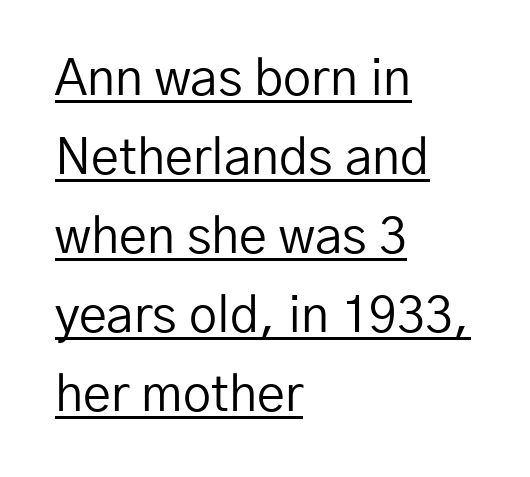
{"serif": "no", "italic": "no", "bold": "no", "weight": "regular", "width": "normal", "stroke_contrast": "low", "x_height": "medium", "monospaced": "no", "underline": "yes", "align": "left", "line_spacing": "normal", "line_spacing_ratio": 1.58, "letter_spacing": "normal", "letter_spacing_em": 0.0, "glyph_px": 50}
